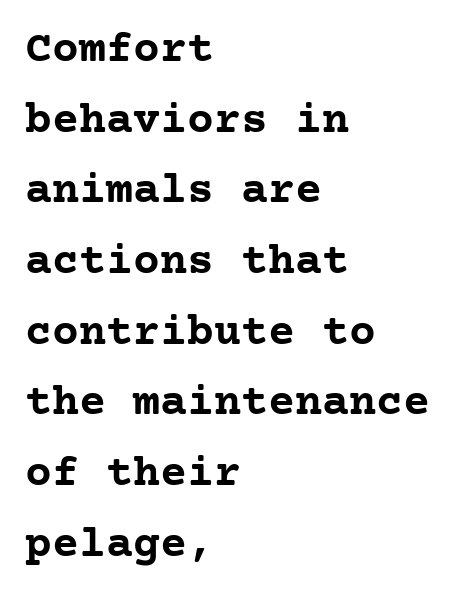
This is the regular roman posture of the typeface. Nothing unusual about the tracking: characters are spaced as the font intends. Note: serifs present on the glyphs. The passage shown is emphatically bold.
